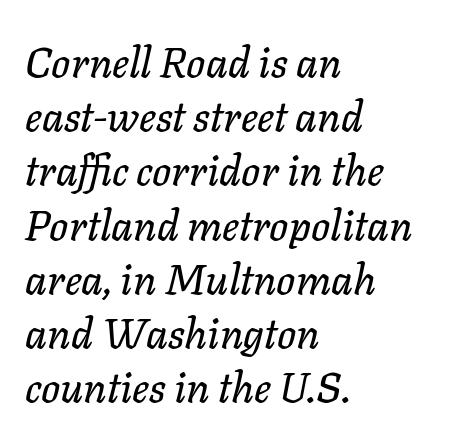
{"italic": "yes", "lean": "right", "slant_degrees": 11, "width": "normal", "stroke_contrast": "low", "x_height": "medium", "monospaced": "no", "underline": "no", "align": "left", "line_spacing": "normal", "line_spacing_ratio": 1.29, "letter_spacing": "normal", "letter_spacing_em": 0.0, "glyph_px": 42}
